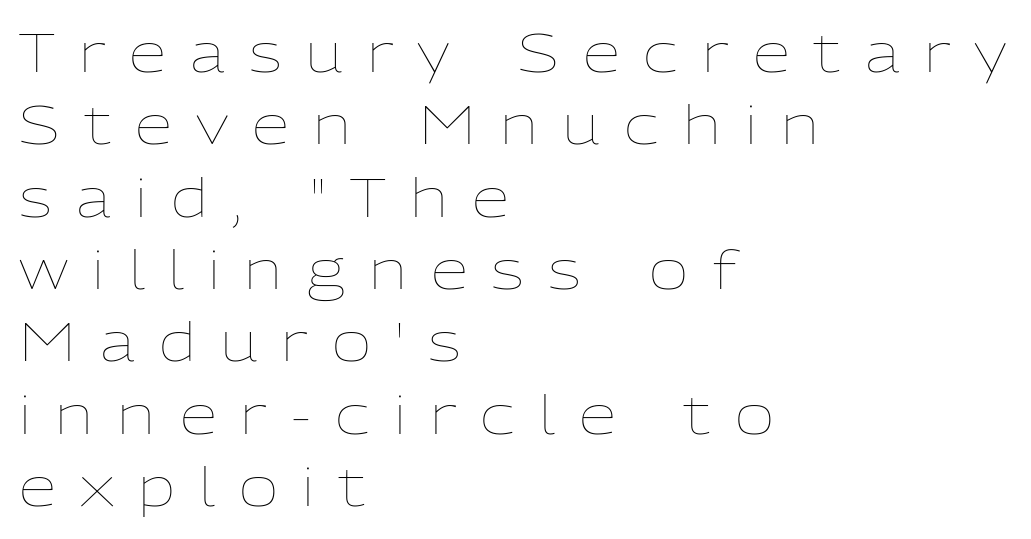
{"italic": "no", "bold": "no", "weight": "thin", "width": "normal", "stroke_contrast": "low", "x_height": "medium", "monospaced": "no", "underline": "no", "align": "left", "line_spacing": "normal", "line_spacing_ratio": 1.34, "letter_spacing": "wide", "letter_spacing_em": 0.45, "glyph_px": 54}
